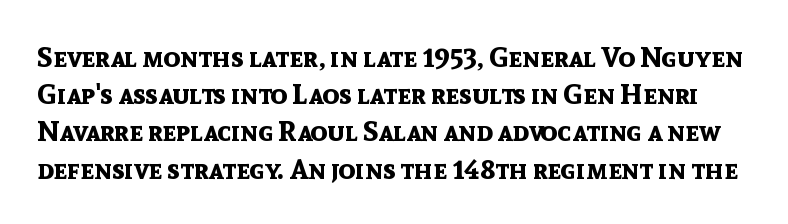
The image shows 28 px bold sans-serif type, upright; set normal line spacing (1.33x), normal letter spacing, not underlined; a medium x-height.
